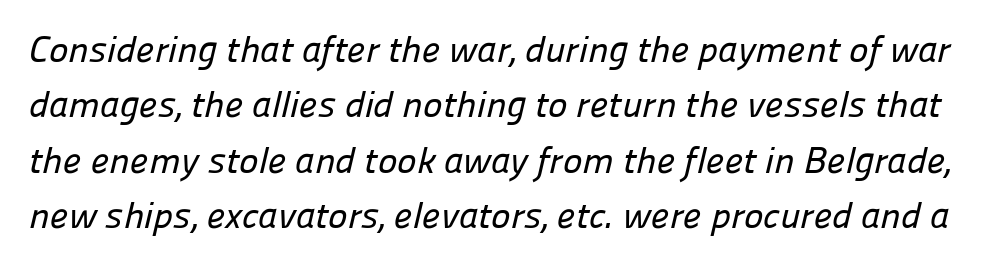
The face used here is a sans, in the tradition of grotesques and geometrics. Reading down the column, the eye jumps a familiar distance to each next line. Glyph-to-glyph distance matches everyday printed text. You could not count columns in this text — the font is proportionally spaced. Each row of text sits above clean, open space.
